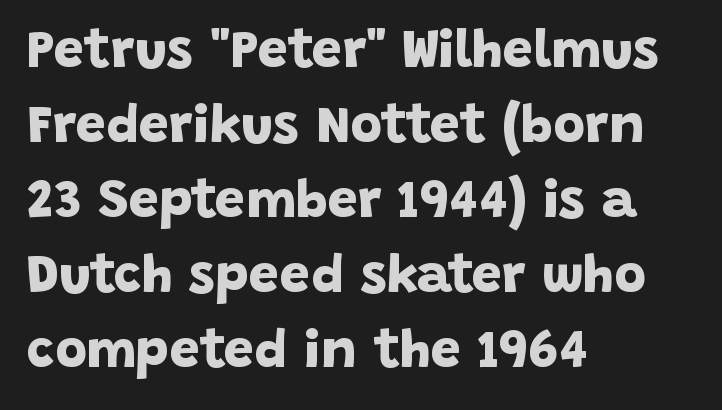
The image shows 54 px bold sans-serif type; set left-aligned, normal line spacing (1.39x), normal letter spacing, not underlined; low stroke contrast and a large x-height.
